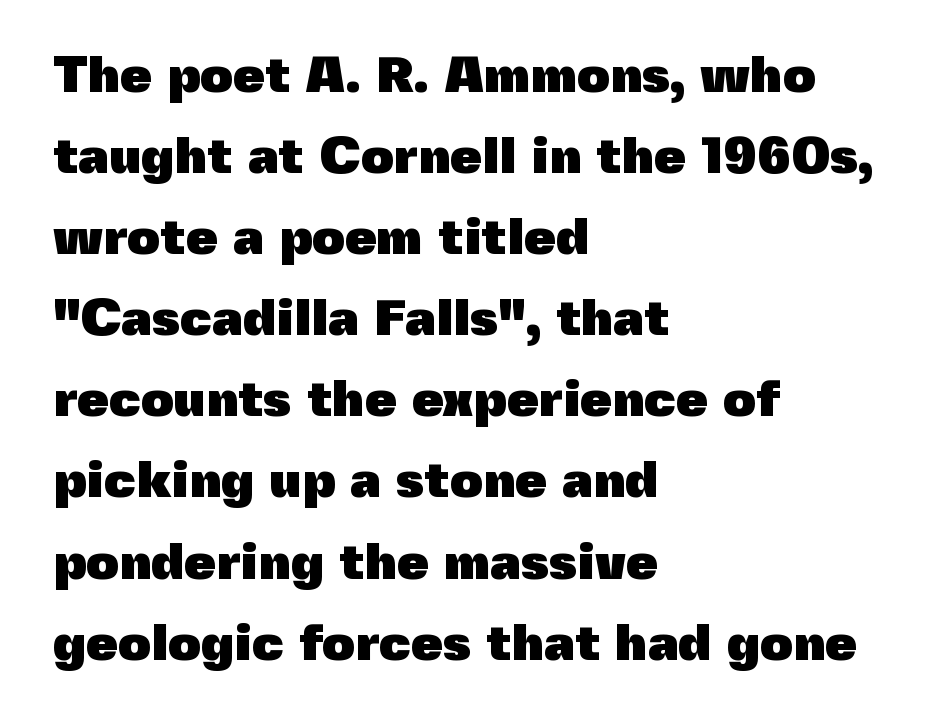
{"serif": "no", "italic": "no", "bold": "yes", "weight": "heavy", "width": "normal", "x_height": "medium", "monospaced": "no", "underline": "no", "align": "left", "line_spacing": "normal", "line_spacing_ratio": 1.59, "letter_spacing": "normal", "letter_spacing_em": 0.0, "glyph_px": 51}
